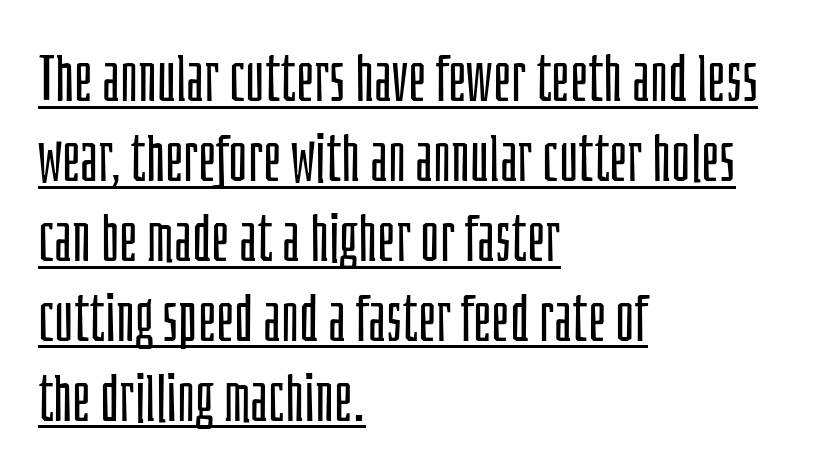
The image shows 65 px light, condensed sans-serif type, upright; set left-aligned, line spacing 1.23x, normal letter spacing, underlined; low stroke contrast and a large x-height.
